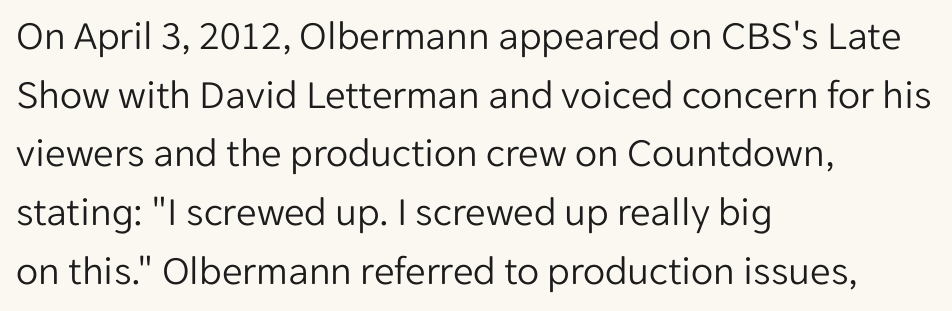
The image shows 41 px light sans-serif type, upright; set left-aligned, normal line spacing (1.43x), normal letter spacing, not underlined; low stroke contrast and a medium x-height.
